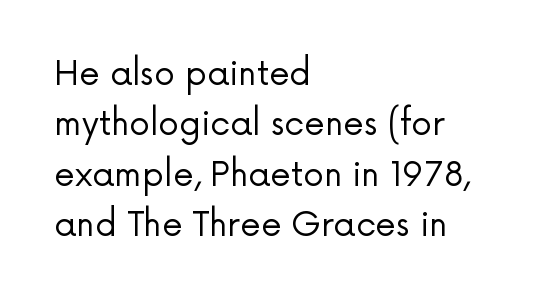
Each line starts at the same left margin while the right side varies. The type sits square on the baseline with zero lean. The face used here is rendered with its standard letterfit. The cut favours lightness, reaching ordinary text weight at its darkest. The specimen omits any rule beneath the text block's lines.
